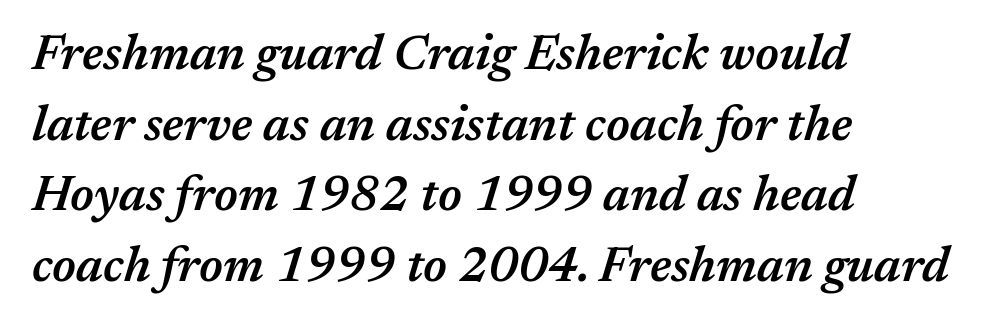
The image shows 49 px semibold type, italic (leaning right); set left-aligned, normal line spacing (1.44x), normal letter spacing, not underlined; medium stroke contrast and a medium x-height.
